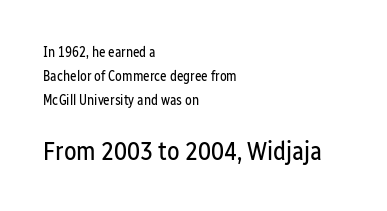
The words here are not underlined. Stems here are at most as thick as an everyday book face. Each line starts at the same left margin while the right side varies. The later block is typeset at a bigger size than the earlier block. If you drew a line through each stem, it would be perfectly vertical.
